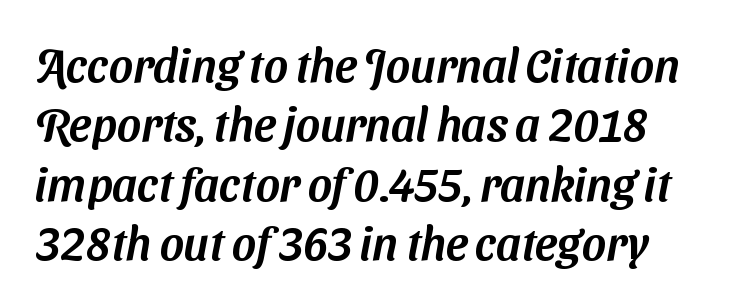
Q: Is the typeface a serif or a sans-serif typeface? A: Sans-serif.
Q: Is the text underlined? A: No.
Q: Is the spacing between letters normal or unusually wide? A: Normal.
Q: Is the spacing between lines tight, normal or loose? A: Normal.
Q: Width (condensed, normal, or wide)? A: Normal.
Q: Stroke contrast? A: Medium.
Q: x-height? A: Medium.
Q: Monospaced? A: No.
